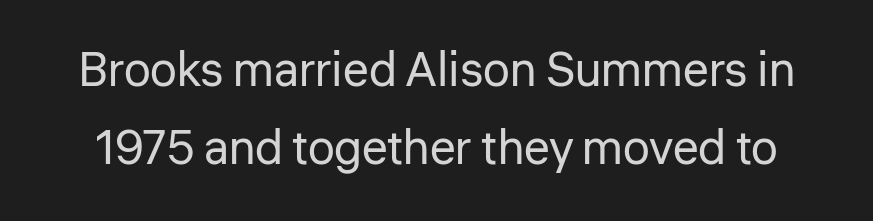
The image shows 48 px regular-weight sans-serif type, upright; set normal line spacing (1.63x), normal letter spacing, not underlined; low stroke contrast and a medium x-height.
